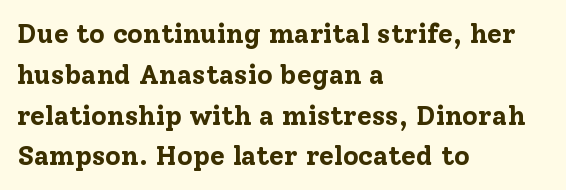
{"italic": "no", "bold": "yes", "underline": "no", "align": "left", "line_spacing": "normal", "line_spacing_ratio": 1.51, "letter_spacing": "normal", "letter_spacing_em": 0.0, "glyph_px": 27}
